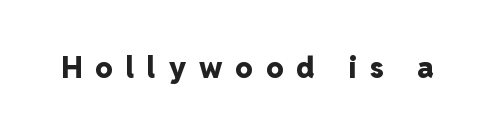
Q: Is the text bold? A: Yes.
Q: Is the text italic (slanted)? A: No, it is upright.
Q: Is the typeface a serif or a sans-serif typeface? A: Sans-serif.
Q: Is the text underlined? A: No.
Q: Is the spacing between letters normal or unusually wide? A: Unusually wide.
Q: Width (condensed, normal, or wide)? A: Normal.
Q: Stroke contrast? A: Low.
Q: x-height? A: Medium.
Q: Monospaced? A: No.
